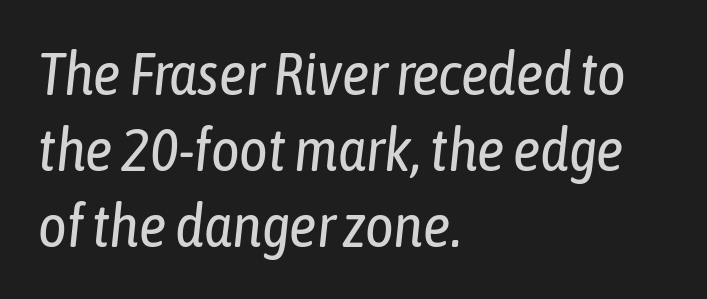
Just letters on the line, the space beneath them empty. If you measured baseline to baseline, you'd find a middling distance. No letter is thick-stroked: the sample isn't bold. Character widths vary here, with narrow letters taking less room than wide ones. Slanted lettering throughout. There is no visible air inserted between adjacent glyphs.
